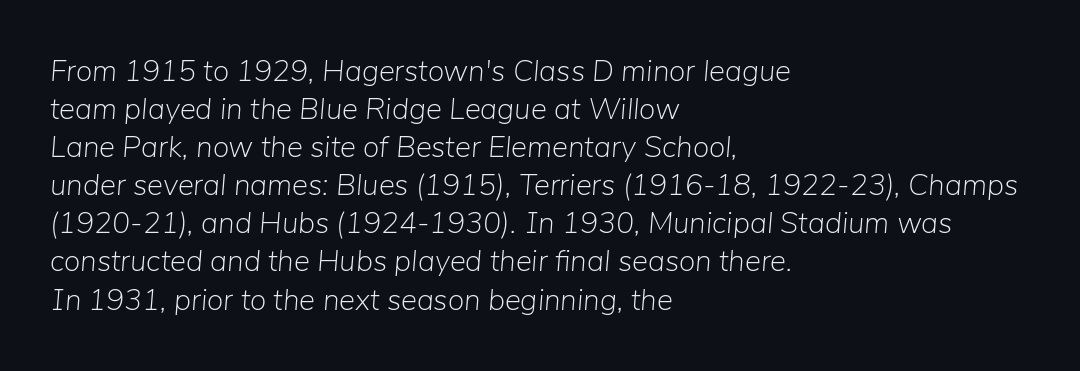
The strokes carry an ordinary text weight at most. Horizontal alignment here is leftward, the default for most running prose. The leading is moderate, giving the passage an even texture. Between one letter and the next there's only the usual sliver of space.
